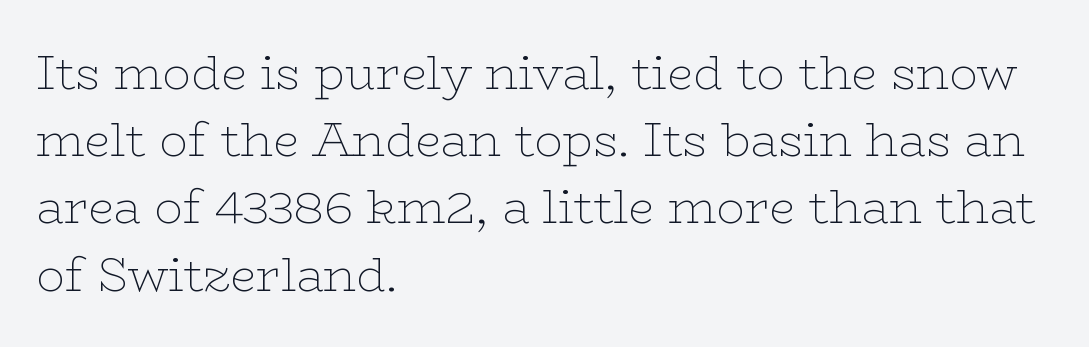
Q: Is the text bold? A: No.
Q: Is the text italic (slanted)? A: No, it is upright.
Q: Is the typeface a serif or a sans-serif typeface? A: Serif.
Q: Is the text underlined? A: No.
Q: How is the paragraph aligned? A: Left-aligned.
Q: Is the spacing between letters normal or unusually wide? A: Normal.
Q: Is the spacing between lines tight, normal or loose? A: Normal.
Q: Width (condensed, normal, or wide)? A: Wide.
Q: Stroke contrast? A: Low.
Q: x-height? A: Medium.
Q: Monospaced? A: No.
